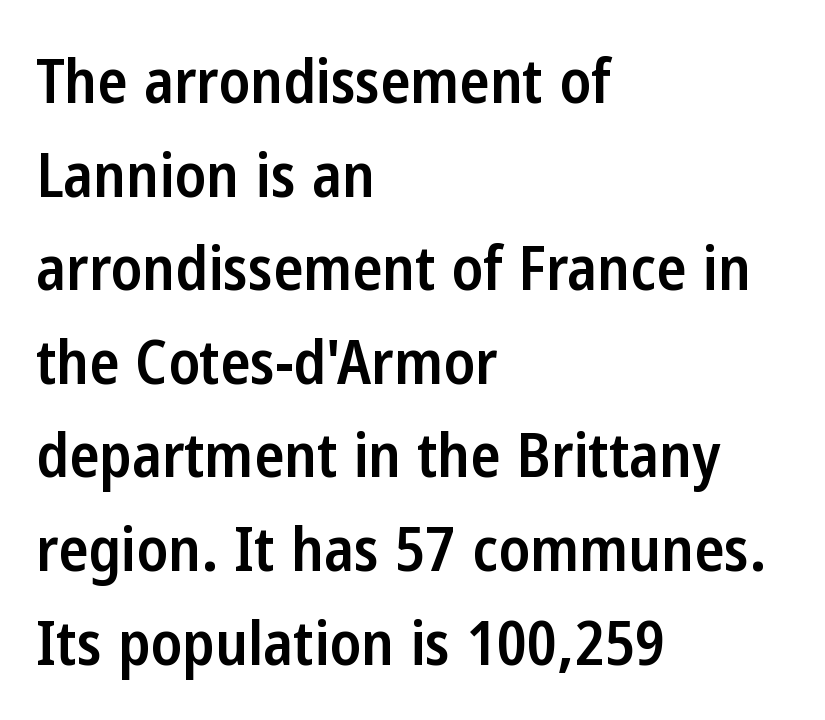
Q: Is the text bold? A: Semi-bold.
Q: Is the text italic (slanted)? A: No, it is upright.
Q: Is the typeface a serif or a sans-serif typeface? A: Sans-serif.
Q: Is the text underlined? A: No.
Q: How is the paragraph aligned? A: Left-aligned.
Q: Is the spacing between letters normal or unusually wide? A: Normal.
Q: Is the spacing between lines tight, normal or loose? A: Normal.
Q: Width (condensed, normal, or wide)? A: Condensed.
Q: Stroke contrast? A: Low.
Q: x-height? A: Medium.
Q: Monospaced? A: No.
